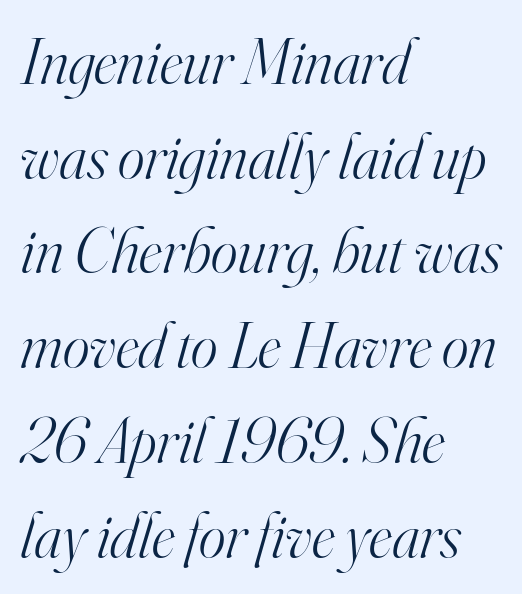
Q: Is the text bold? A: No.
Q: Is the text italic (slanted)? A: Yes, it leans right by about 16 degrees.
Q: Is the typeface a serif or a sans-serif typeface? A: Serif.
Q: Is the text underlined? A: No.
Q: How is the paragraph aligned? A: Left-aligned.
Q: Is the spacing between letters normal or unusually wide? A: Normal.
Q: Is the spacing between lines tight, normal or loose? A: Normal.
Q: Width (condensed, normal, or wide)? A: Normal.
Q: Stroke contrast? A: High.
Q: x-height? A: Small.
Q: Monospaced? A: No.
